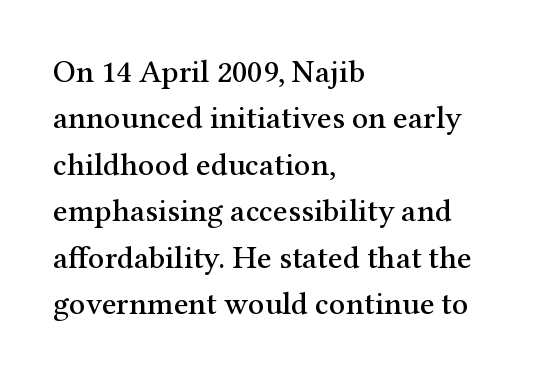
Here the designer chose a conventional face with non-uniform glyph widths. Successive baselines arrive at the customary interval. Each letter's strokes conclude with small projecting serifs. Anything drawn beneath the words? Only blank space. It's the straight-up-and-down kind of type. This rendering uses left alignment, leaving the right contour irregular.
